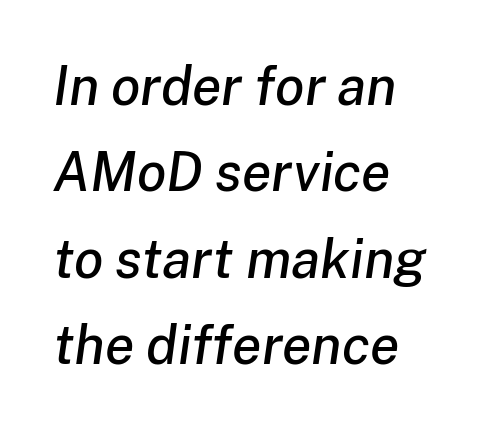
{"italic": "yes", "lean": "right", "slant_degrees": 8, "width": "normal", "stroke_contrast": "low", "x_height": "medium", "monospaced": "no", "underline": "no", "align": "left", "line_spacing": "normal", "line_spacing_ratio": 1.6, "letter_spacing": "normal", "letter_spacing_em": 0.0, "glyph_px": 54}
